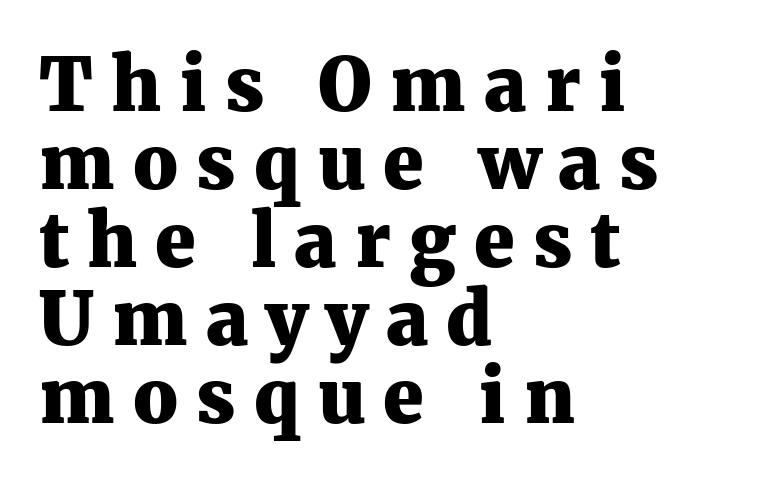
The image shows 73 px heavy serif type, upright; set left-aligned, tight line spacing (1.07x), unusually wide letter spacing (+0.25 em), not underlined; medium stroke contrast and a medium x-height.
